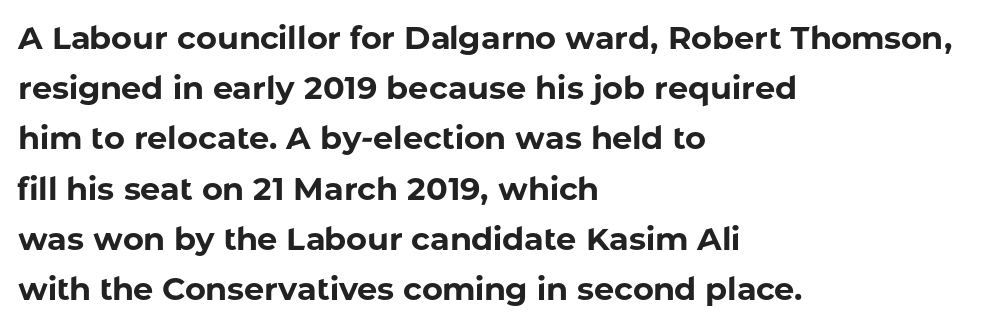
{"serif": "no", "italic": "no", "bold": "yes", "weight": "bold", "width": "normal", "stroke_contrast": "low", "x_height": "medium", "monospaced": "no", "underline": "no", "align": "left", "line_spacing": "normal", "line_spacing_ratio": 1.57, "letter_spacing": "normal", "letter_spacing_em": 0.0, "glyph_px": 32}
